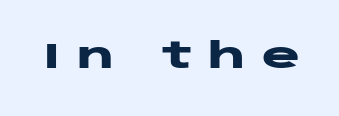
{"serif": "no", "italic": "no", "bold": "yes", "weight": "heavy", "width": "wide", "stroke_contrast": "low", "x_height": "large", "monospaced": "no", "underline": "no", "letter_spacing": "wide", "letter_spacing_em": 0.45, "glyph_px": 36}
